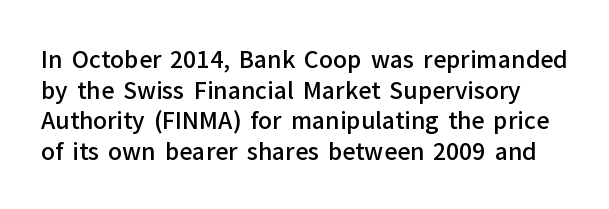
{"italic": "no", "bold": "semi", "underline": "no", "line_spacing": "normal", "line_spacing_ratio": 1.33, "letter_spacing": "normal", "letter_spacing_em": 0.0, "glyph_px": 23}
